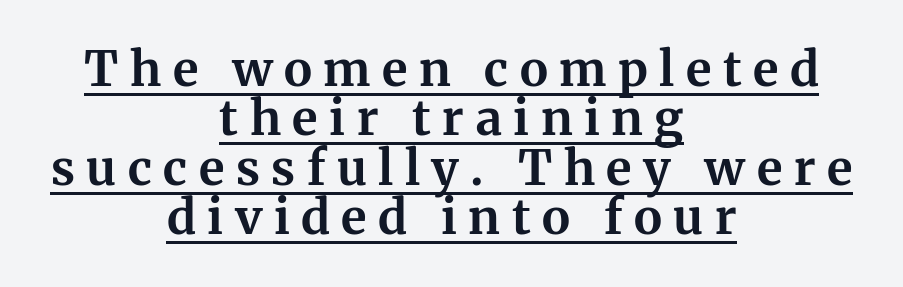
Q: Is the text bold? A: Yes.
Q: Is the text italic (slanted)? A: No, it is upright.
Q: Is the typeface a serif or a sans-serif typeface? A: Serif.
Q: Is the text underlined? A: Yes.
Q: How is the paragraph aligned? A: Centered.
Q: Is the spacing between letters normal or unusually wide? A: Unusually wide.
Q: Is the spacing between lines tight, normal or loose? A: Tight.
Q: Width (condensed, normal, or wide)? A: Normal.
Q: Stroke contrast? A: Medium.
Q: x-height? A: Medium.
Q: Monospaced? A: No.
